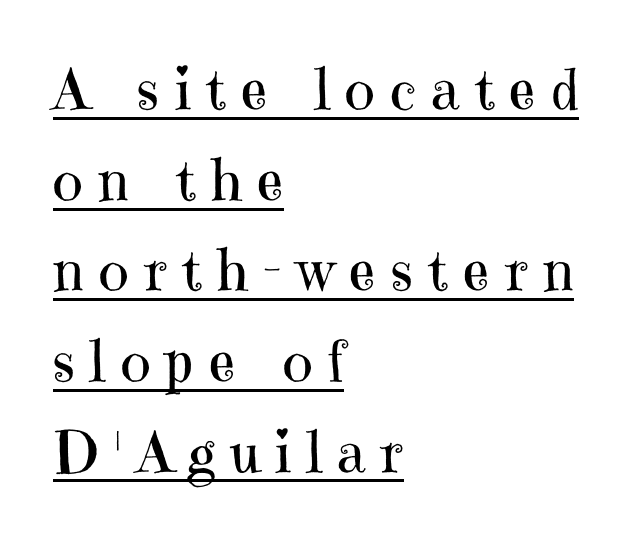
The image shows 57 px regular-weight serif type, upright; set left-aligned, normal line spacing (1.59x), unusually wide letter spacing (+0.27 em), underlined; high stroke contrast and a medium x-height.
